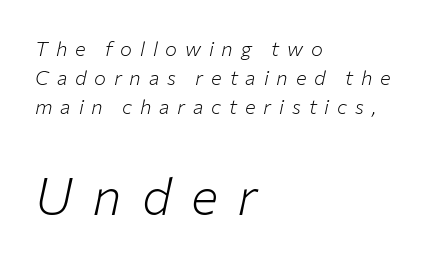
The image shows 51 px light type, italic (leaning right); set left-aligned, normal line spacing (1.46x), unusually wide letter spacing (+0.39 em), not underlined; the second (bottom) block is 2.55x larger; low stroke contrast and a medium x-height.
